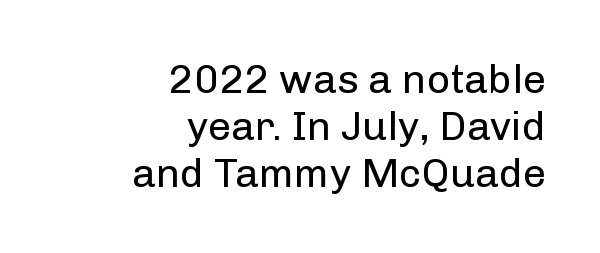
Q: Is the text bold? A: No.
Q: Is the text italic (slanted)? A: No, it is upright.
Q: Is the typeface a serif or a sans-serif typeface? A: Sans-serif.
Q: Is the text underlined? A: No.
Q: How is the paragraph aligned? A: Right-aligned.
Q: Is the spacing between letters normal or unusually wide? A: Normal.
Q: Is the spacing between lines tight, normal or loose? A: Tight.
Q: Width (condensed, normal, or wide)? A: Normal.
Q: Stroke contrast? A: Low.
Q: x-height? A: Medium.
Q: Monospaced? A: No.
